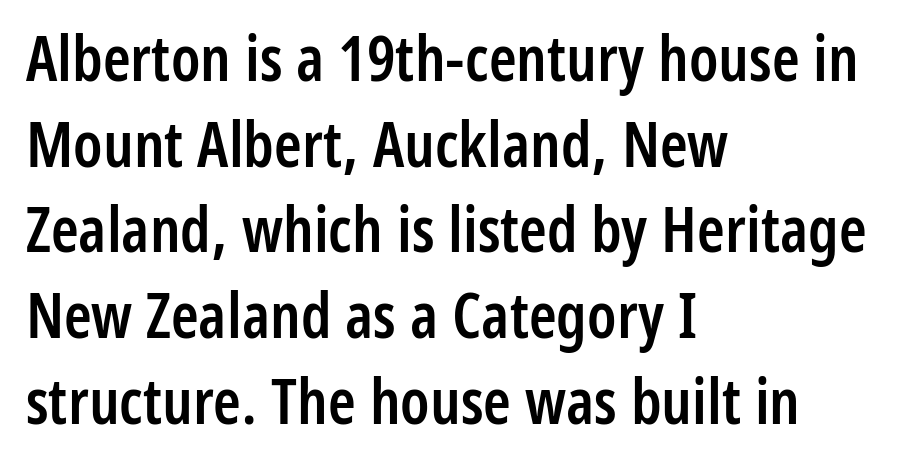
Honestly, there is no underline to notice here at all. Serif or sans? Sans — the stroke terminals are bare. The axis of the letterforms is exactly vertical. The strokes are fattened partway — semibold, not bold. Summary of vertical rhythm: regular, with standard interline spacing. These lines stack with their left ends in a neat column.
